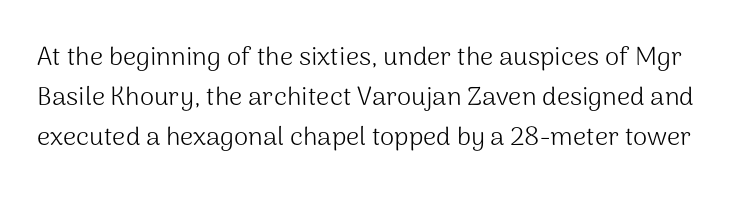
Is the letter spacing exaggerated? No — it looks like the ordinary default. Each stroke keeps to a modest, everyday thickness or less. Type without underlining. Tall strokes in this sample are plumb rather than angled.
